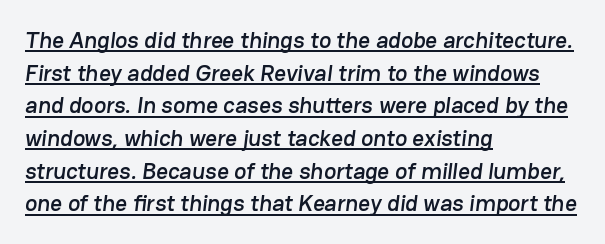
Casual observation: everything's shoved over to the left. Glance below the letters and you will spot a drawn line. The face used here is rendered with its standard letterfit. Regular leading.
